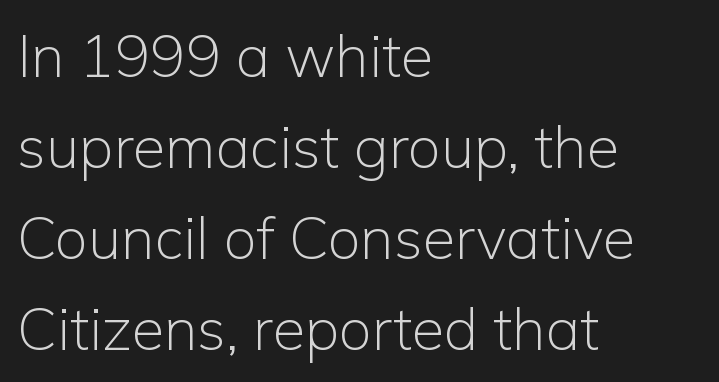
The image shows 59 px light sans-serif type, upright; set left-aligned, normal line spacing (1.54x), normal letter spacing, not underlined; low stroke contrast and a medium x-height.
